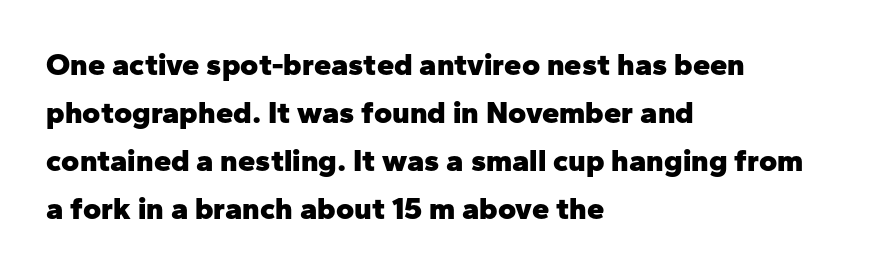
Q: Is the text bold? A: Yes.
Q: Is the text italic (slanted)? A: No, it is upright.
Q: Is the typeface a serif or a sans-serif typeface? A: Sans-serif.
Q: Is the text underlined? A: No.
Q: How is the paragraph aligned? A: Left-aligned.
Q: Is the spacing between letters normal or unusually wide? A: Normal.
Q: Is the spacing between lines tight, normal or loose? A: Normal.
Q: Width (condensed, normal, or wide)? A: Normal.
Q: Stroke contrast? A: Low.
Q: x-height? A: Medium.
Q: Monospaced? A: No.
